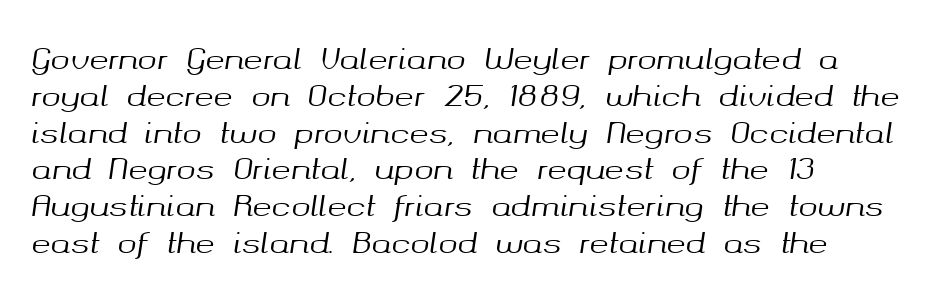
Italic: yes, the glyphs are oblique. Spacing between characters is what you'd get straight out of the box. Does the copy run flush right? No — it runs flush left. The area under the type is left untouched.
